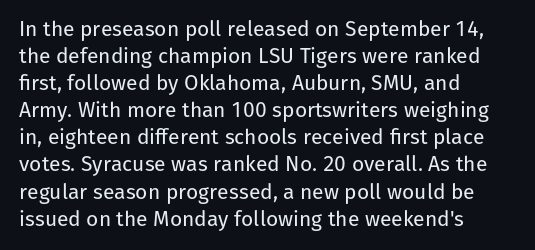
The passage shown is not underscored anywhere. Summary of vertical rhythm: regular, with standard interline spacing. The rag falls on the right side of this text block. Notice how the stems are strictly vertical — no italics here. Vertical stems look standard width or narrower in stroke.
